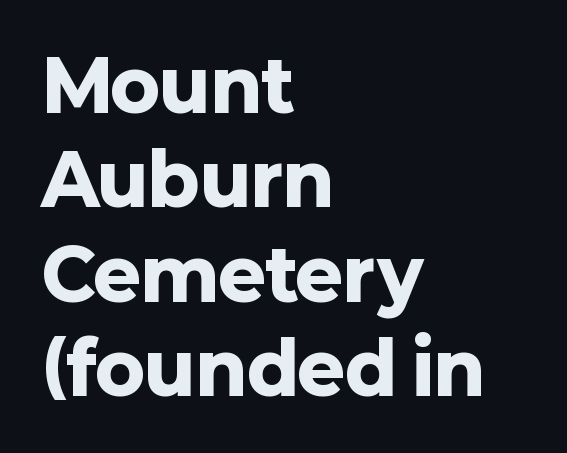
The image shows 72 px heavy sans-serif type, upright; set left-aligned, normal line spacing (1.31x), normal letter spacing, not underlined; low stroke contrast and a medium x-height.
